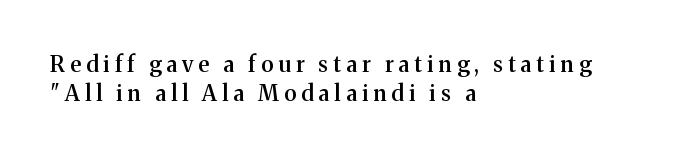
{"italic": "no", "bold": "semi", "underline": "no", "align": "left", "line_spacing": "normal", "line_spacing_ratio": 1.34, "letter_spacing": "wide", "letter_spacing_em": 0.23, "glyph_px": 22}
